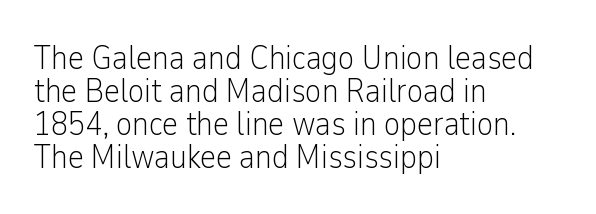
Q: Is the text bold? A: No.
Q: Is the text italic (slanted)? A: No, it is upright.
Q: Is the typeface a serif or a sans-serif typeface? A: Sans-serif.
Q: Is the text underlined? A: No.
Q: How is the paragraph aligned? A: Left-aligned.
Q: Is the spacing between letters normal or unusually wide? A: Normal.
Q: Is the spacing between lines tight, normal or loose? A: Tight.
Q: Width (condensed, normal, or wide)? A: Condensed.
Q: Stroke contrast? A: Low.
Q: x-height? A: Medium.
Q: Monospaced? A: No.
